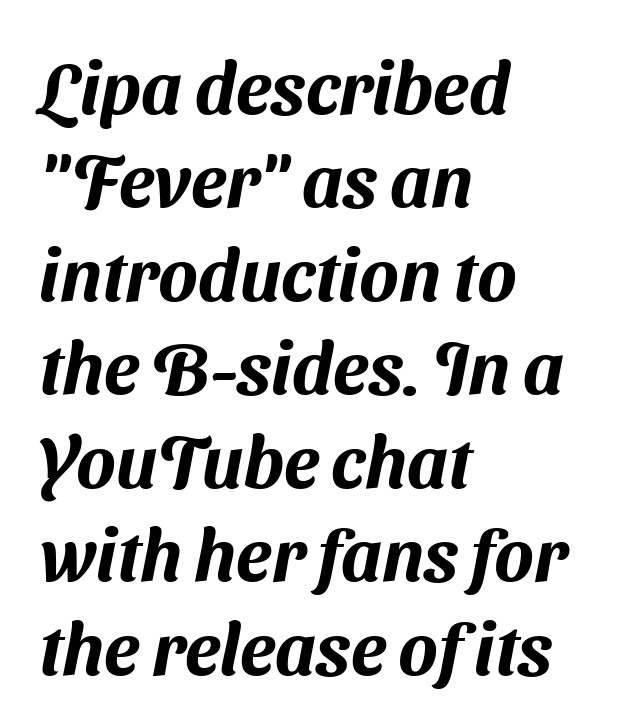
Q: Is the typeface a serif or a sans-serif typeface? A: Sans-serif.
Q: Is the text underlined? A: No.
Q: How is the paragraph aligned? A: Left-aligned.
Q: Is the spacing between letters normal or unusually wide? A: Normal.
Q: Is the spacing between lines tight, normal or loose? A: Normal.
Q: Width (condensed, normal, or wide)? A: Normal.
Q: Stroke contrast? A: Medium.
Q: x-height? A: Medium.
Q: Monospaced? A: No.
